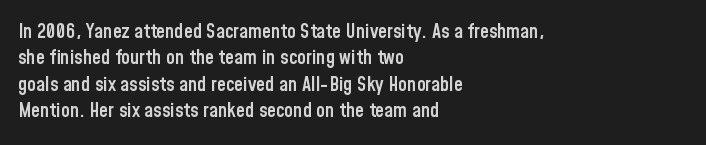
The image shows 20 px text type, upright; set left-aligned, normal line spacing (1.32x), normal letter spacing, not underlined.
